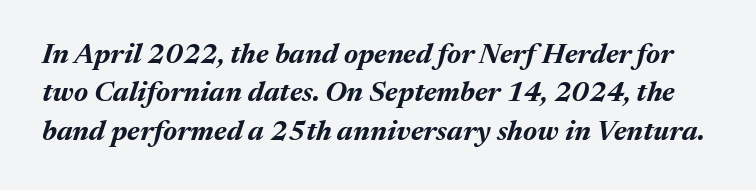
The lettering tilts uniformly, giving the passage an italic look. The passage shown is typed in a proportional face where columns would drift. Horizontal bands of white between lines are of average thickness. You'd pick this weight for a headline — it's a proper bold. Lines of text with bare space underneath.
